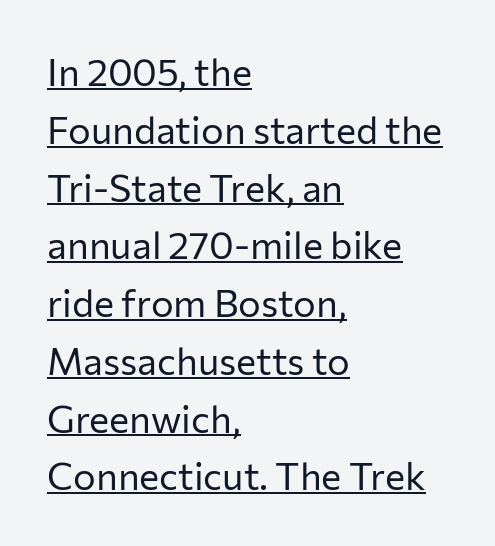
Q: Is the text bold? A: No.
Q: Is the text italic (slanted)? A: No, it is upright.
Q: Is the typeface a serif or a sans-serif typeface? A: Sans-serif.
Q: Is the text underlined? A: Yes.
Q: How is the paragraph aligned? A: Left-aligned.
Q: Is the spacing between letters normal or unusually wide? A: Normal.
Q: Is the spacing between lines tight, normal or loose? A: Normal.
Q: Width (condensed, normal, or wide)? A: Normal.
Q: Stroke contrast? A: Low.
Q: x-height? A: Medium.
Q: Monospaced? A: No.
